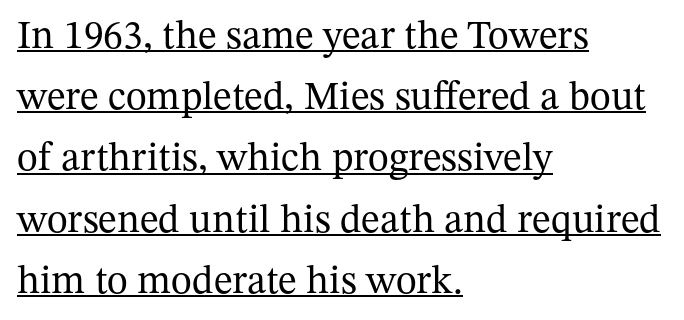
Varying glyph widths throughout — classic text-font behaviour. Posture: straight, roman, zero tilt. What kind of face is this? One with serifs. Is there an underline? Yes — a line sits under the letters.
